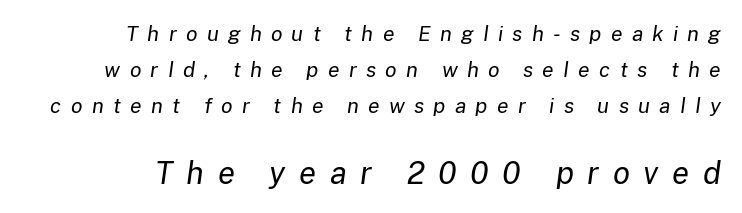
{"italic": "yes", "lean": "right", "slant_degrees": 8, "bold": "no", "weight": "regular", "width": "normal", "stroke_contrast": "low", "x_height": "medium", "monospaced": "no", "underline": "no", "line_spacing_ratio": 1.72, "letter_spacing": "wide", "letter_spacing_em": 0.44, "larger_block": "second", "size_ratio": 1.48, "glyph_px": 31}
